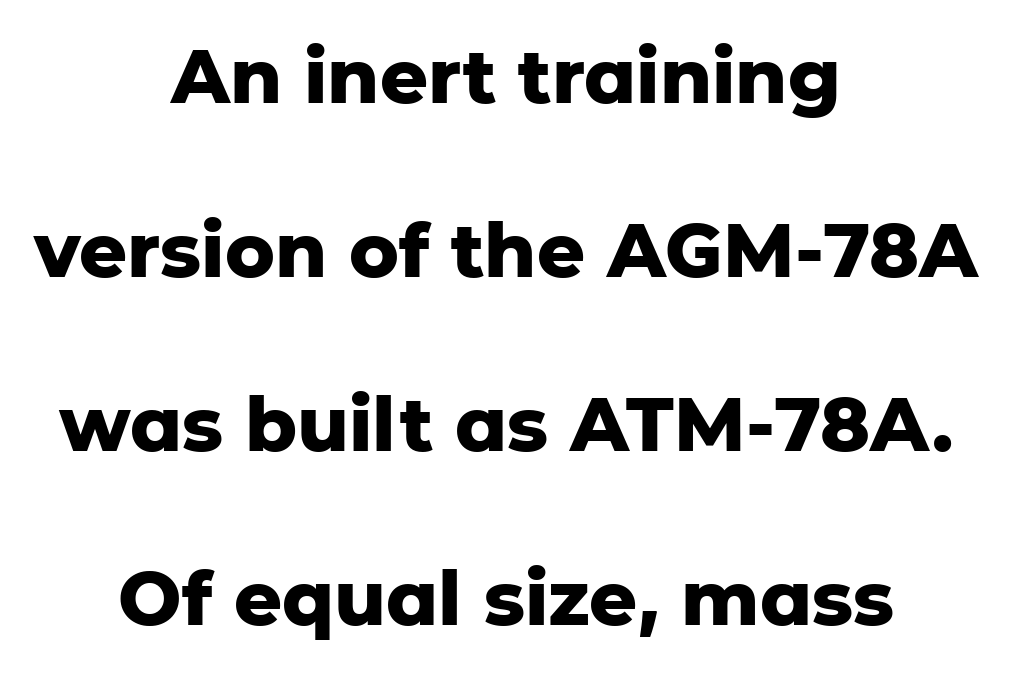
Each letter keeps its own natural width here, so spacing adapts to shape. Students, note that the glyphs here touch the page at normal intervals. You'd pick this weight for a headline — it's a proper bold. Does the copy run flush right? No — it is centered line by line. A typesetter would call this leading open, well beyond the default. These lines were composed using upright roman letters.
